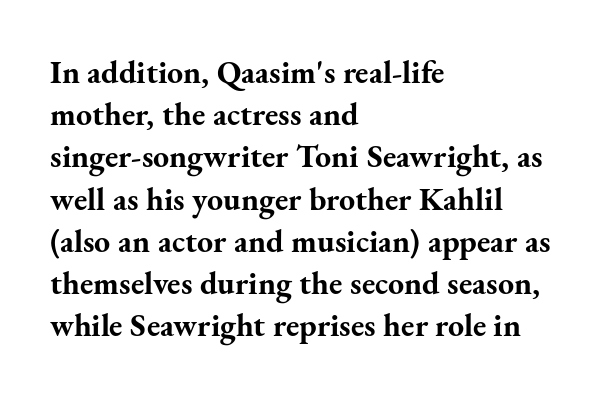
The image shows 32 px bold serif type, upright; set left-aligned, normal line spacing (1.32x), normal letter spacing, not underlined; medium stroke contrast and a small x-height.
